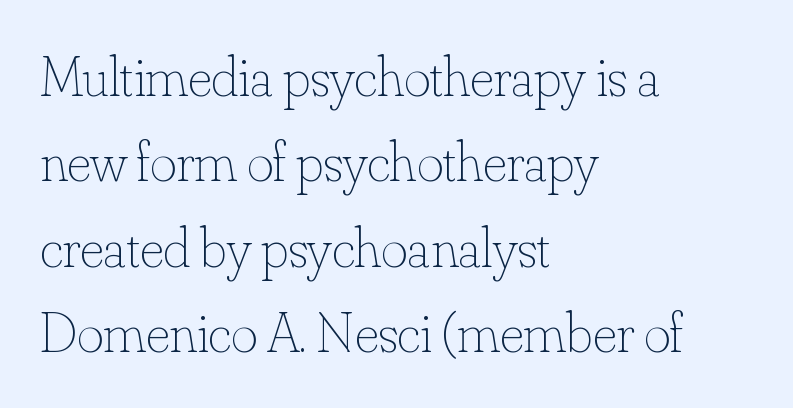
Q: Is the text bold? A: No.
Q: Is the text italic (slanted)? A: No, it is upright.
Q: Is the text underlined? A: No.
Q: How is the paragraph aligned? A: Left-aligned.
Q: Is the spacing between letters normal or unusually wide? A: Normal.
Q: Is the spacing between lines tight, normal or loose? A: Normal.
Q: Width (condensed, normal, or wide)? A: Normal.
Q: Stroke contrast? A: Low.
Q: x-height? A: Small.
Q: Monospaced? A: No.
